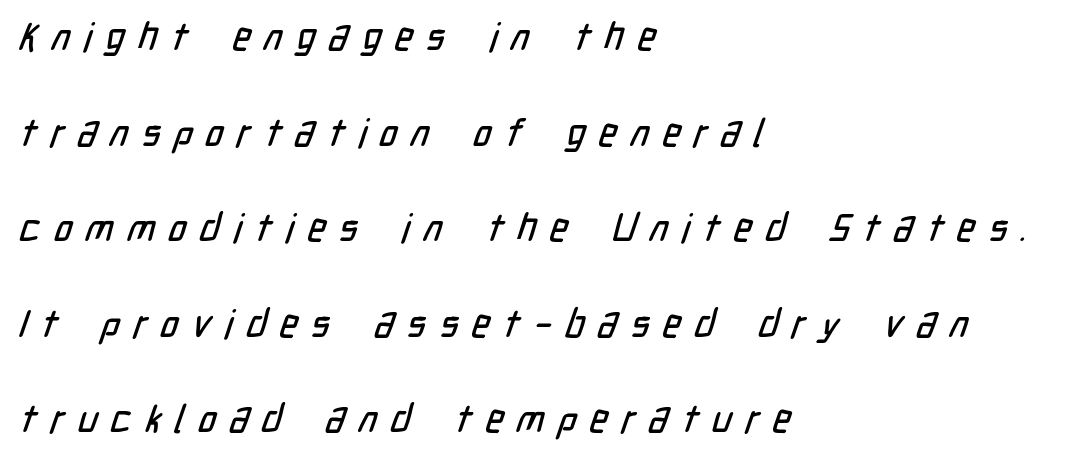
{"serif": "no", "width": "condensed", "stroke_contrast": "low", "x_height": "medium", "monospaced": "no", "underline": "no", "align": "left", "line_spacing": "loose", "line_spacing_ratio": 2.45, "letter_spacing": "wide", "letter_spacing_em": 0.34, "glyph_px": 39}
